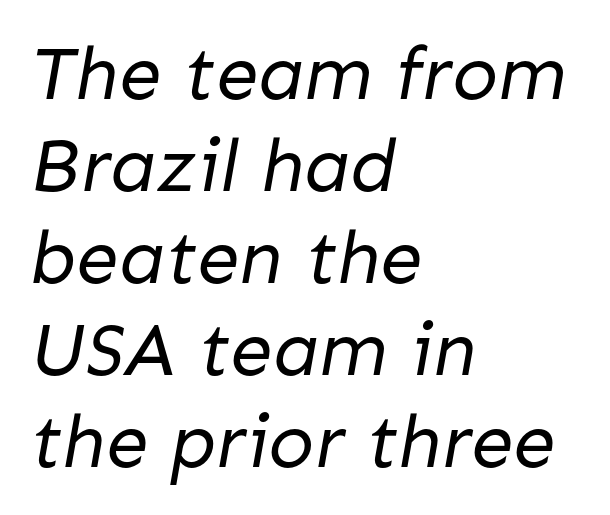
{"serif": "no", "bold": "no", "weight": "regular", "width": "normal", "stroke_contrast": "low", "x_height": "medium", "monospaced": "no", "underline": "no", "align": "left", "line_spacing_ratio": 1.21, "letter_spacing": "normal", "letter_spacing_em": 0.0, "glyph_px": 76}
